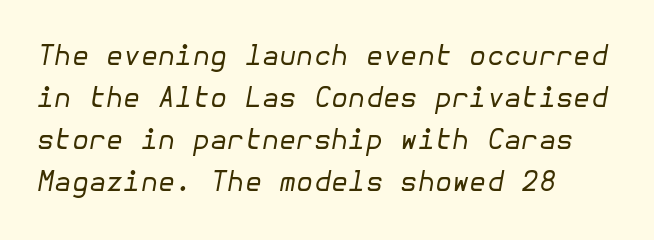
{"italic": "yes", "lean": "right", "slant_degrees": 10, "bold": "no", "weight": "regular", "width": "normal", "stroke_contrast": "low", "x_height": "medium", "underline": "no", "align": "left", "line_spacing": "normal", "line_spacing_ratio": 1.5, "letter_spacing": "normal", "letter_spacing_em": 0.0, "glyph_px": 28}
